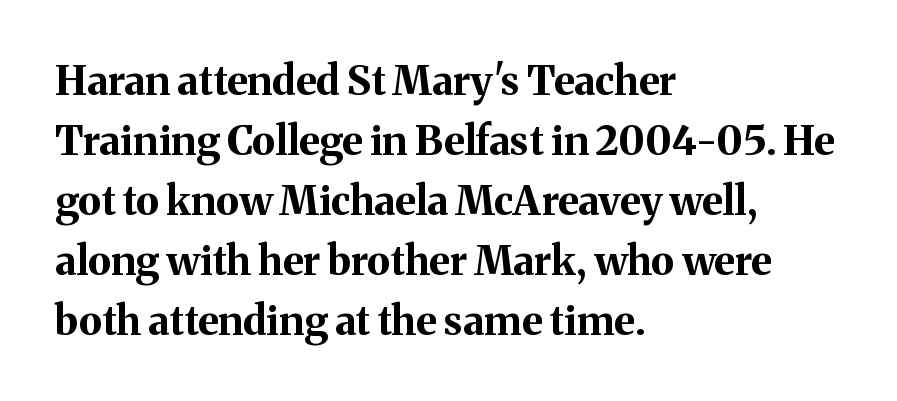
Q: Is the text bold? A: Yes.
Q: Is the text italic (slanted)? A: No, it is upright.
Q: Is the typeface a serif or a sans-serif typeface? A: Serif.
Q: Is the text underlined? A: No.
Q: How is the paragraph aligned? A: Left-aligned.
Q: Is the spacing between letters normal or unusually wide? A: Normal.
Q: Is the spacing between lines tight, normal or loose? A: Normal.
Q: Width (condensed, normal, or wide)? A: Normal.
Q: Stroke contrast? A: Medium.
Q: x-height? A: Medium.
Q: Monospaced? A: No.
